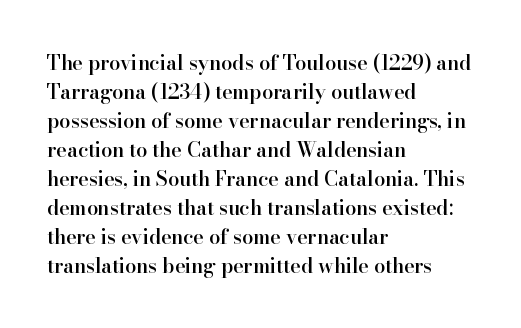
The typography opts for an upright posture over an oblique one. Descenders hang freely into open space. These lines sit exactly where default settings would place them. Stroke thickness is moderately raised; the sample reads as semibold. What stands out about the letter spacing? Nothing — it is the standard amount.
